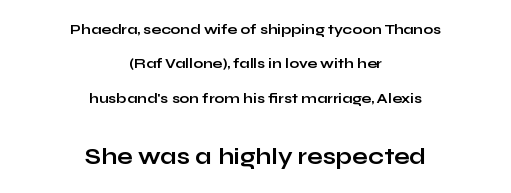
The image shows 23 px bold type, upright; set centered, loose line spacing (2.45x), normal letter spacing, not underlined; the second (bottom) block is 1.64x larger.
